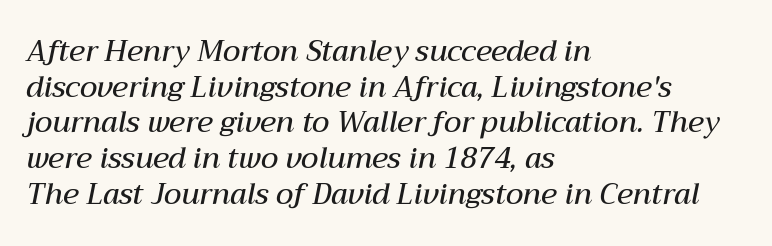
{"italic": "yes", "lean": "right", "slant_degrees": 12, "bold": "semi", "weight": "semibold", "width": "normal", "stroke_contrast": "medium", "x_height": "medium", "monospaced": "no", "underline": "no", "align": "left", "line_spacing_ratio": 1.23, "letter_spacing": "normal", "letter_spacing_em": 0.0, "glyph_px": 29}
